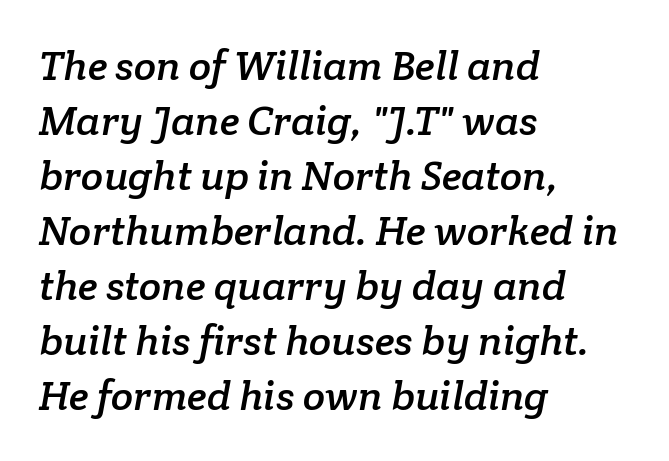
Q: Is the typeface a serif or a sans-serif typeface? A: Serif.
Q: Is the text underlined? A: No.
Q: How is the paragraph aligned? A: Left-aligned.
Q: Is the spacing between letters normal or unusually wide? A: Normal.
Q: Is the spacing between lines tight, normal or loose? A: Normal.
Q: Width (condensed, normal, or wide)? A: Normal.
Q: Stroke contrast? A: Low.
Q: x-height? A: Medium.
Q: Monospaced? A: No.
